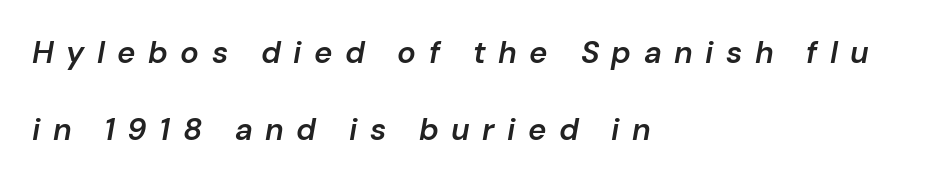
Q: Is the text bold? A: Semi-bold.
Q: Is the text italic (slanted)? A: Yes, it leans right by about 10 degrees.
Q: Is the text underlined? A: No.
Q: How is the paragraph aligned? A: Left-aligned.
Q: Is the spacing between letters normal or unusually wide? A: Unusually wide.
Q: Is the spacing between lines tight, normal or loose? A: Loose.
Q: Width (condensed, normal, or wide)? A: Normal.
Q: Stroke contrast? A: Low.
Q: x-height? A: Medium.
Q: Monospaced? A: No.
